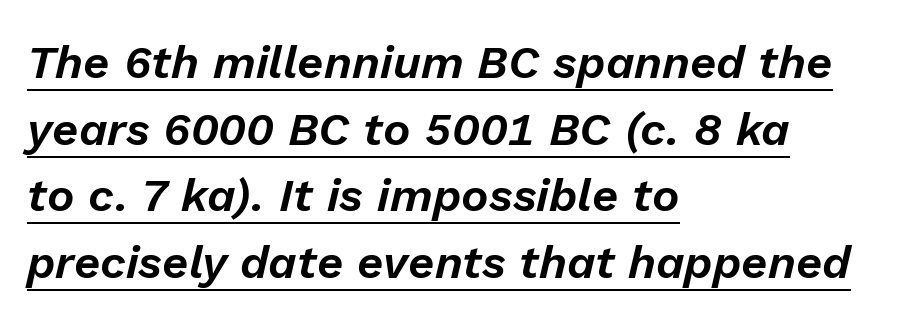
Emphasis-style slanted type is in use. The passage shown is typed in a proportional face where columns would drift. Rows of type keep a routine distance in the vertical direction. The passage is arranged the way most books set body copy — flush left. Each line of the rendering has a horizontal stroke beneath the glyphs.
